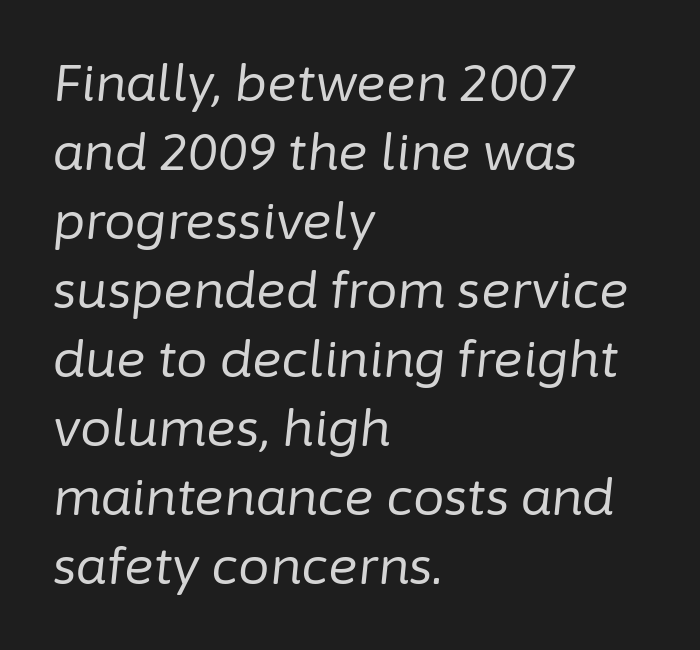
Q: Is the text bold? A: No.
Q: Is the text italic (slanted)? A: Yes, it leans right by about 6 degrees.
Q: Is the text underlined? A: No.
Q: How is the paragraph aligned? A: Left-aligned.
Q: Is the spacing between letters normal or unusually wide? A: Normal.
Q: Is the spacing between lines tight, normal or loose? A: Normal.
Q: Width (condensed, normal, or wide)? A: Normal.
Q: Stroke contrast? A: Low.
Q: x-height? A: Medium.
Q: Monospaced? A: No.
